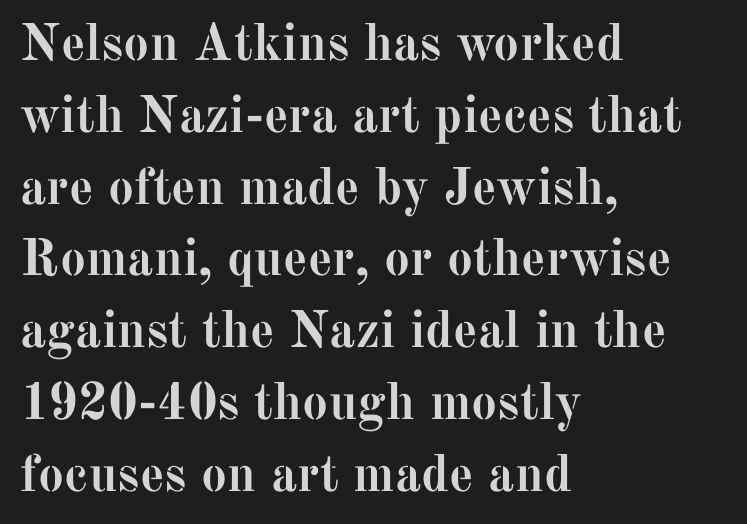
{"serif": "yes", "italic": "no", "bold": "yes", "weight": "semibold", "width": "normal", "stroke_contrast": "medium", "x_height": "medium", "monospaced": "no", "underline": "no", "align": "left", "line_spacing": "normal", "line_spacing_ratio": 1.38, "letter_spacing": "normal", "letter_spacing_em": 0.0, "glyph_px": 52}
